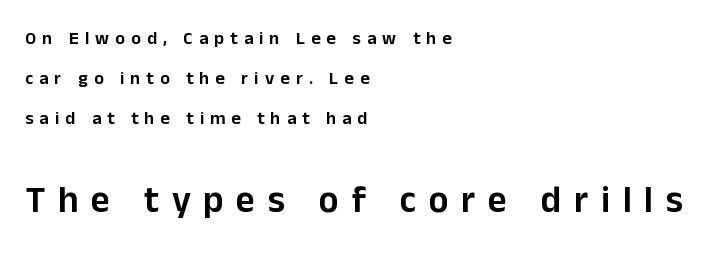
{"serif": "no", "italic": "no", "width": "normal", "stroke_contrast": "low", "x_height": "medium", "monospaced": "no", "underline": "no", "align": "left", "line_spacing": "loose", "line_spacing_ratio": 2.22, "letter_spacing": "wide", "letter_spacing_em": 0.34, "larger_block": "second", "size_ratio": 2.06, "glyph_px": 37}
